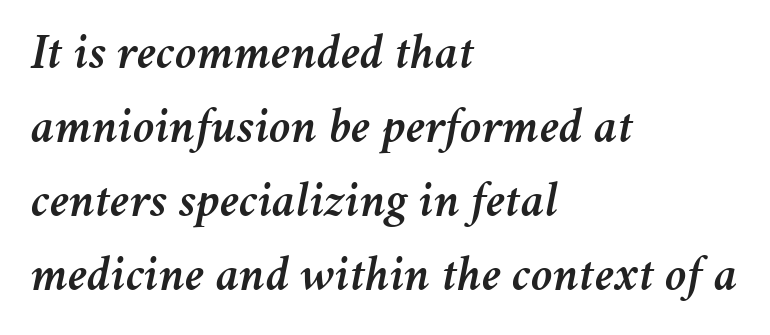
Q: Is the text italic (slanted)? A: Yes, it leans right by about 11 degrees.
Q: Is the text underlined? A: No.
Q: How is the paragraph aligned? A: Left-aligned.
Q: Is the spacing between letters normal or unusually wide? A: Normal.
Q: Is the spacing between lines tight, normal or loose? A: Normal.
Q: Width (condensed, normal, or wide)? A: Normal.
Q: Stroke contrast? A: Medium.
Q: x-height? A: Medium.
Q: Monospaced? A: No.
